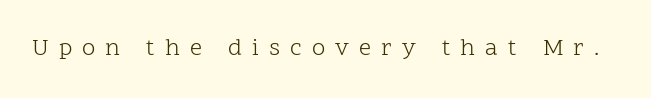
Each word looks stretched out because of the extra space between its letters. A quiet, ordinary-to-light weight characterises the typeface. A bare baseline throughout the passage. The axis of the letterforms is exactly vertical.
